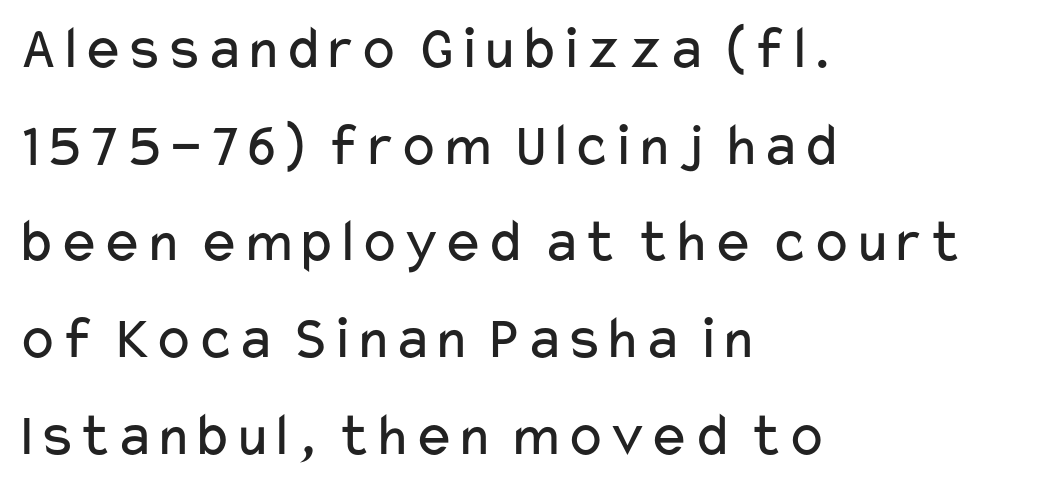
Q: Is the text bold? A: No.
Q: Is the text italic (slanted)? A: No, it is upright.
Q: Is the typeface a serif or a sans-serif typeface? A: Sans-serif.
Q: Is the text underlined? A: No.
Q: How is the paragraph aligned? A: Left-aligned.
Q: Is the spacing between letters normal or unusually wide? A: Normal.
Q: Is the spacing between lines tight, normal or loose? A: Normal.
Q: Width (condensed, normal, or wide)? A: Wide.
Q: Stroke contrast? A: Low.
Q: x-height? A: Medium.
Q: Monospaced? A: No.
